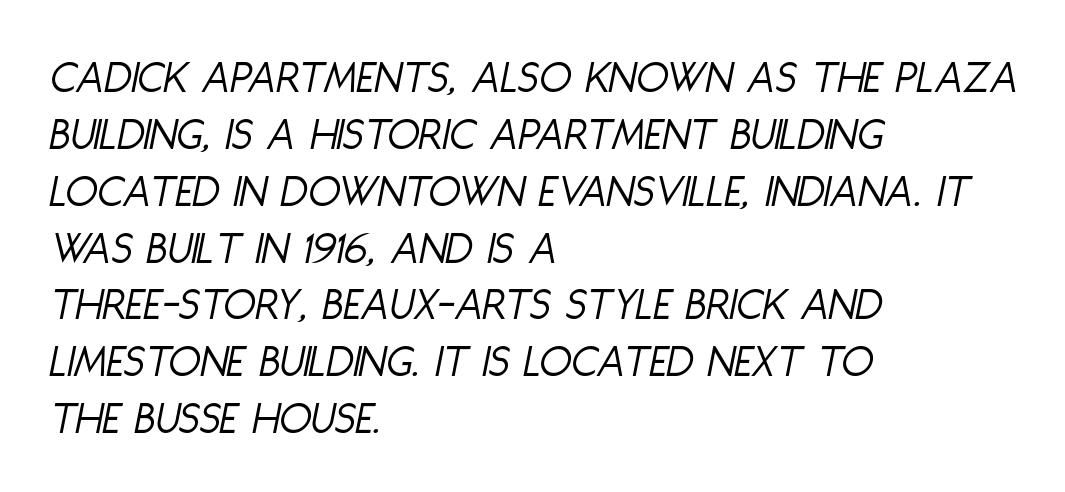
The image shows 47 px light, condensed type, italic (leaning right); set left-aligned, line spacing 1.21x, normal letter spacing, not underlined; low stroke contrast and a large x-height.
